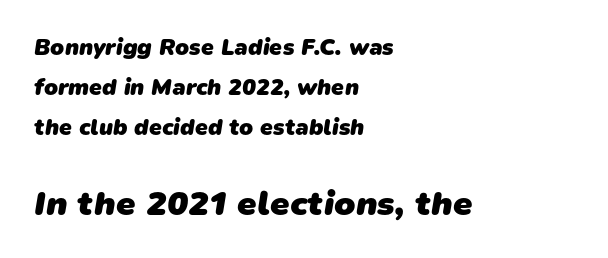
{"serif": "no", "bold": "yes", "weight": "heavy", "width": "normal", "stroke_contrast": "low", "x_height": "medium", "monospaced": "no", "underline": "no", "align": "left", "line_spacing_ratio": 1.75, "letter_spacing": "normal", "letter_spacing_em": 0.0, "larger_block": "second", "size_ratio": 1.52, "glyph_px": 35}
